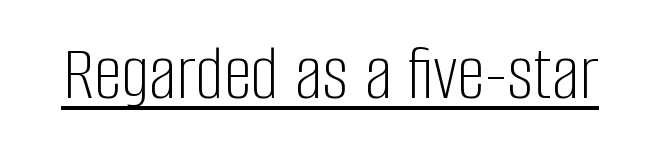
{"serif": "no", "italic": "no", "bold": "no", "weight": "light", "width": "condensed", "stroke_contrast": "low", "x_height": "large", "monospaced": "no", "underline": "yes", "letter_spacing": "normal", "letter_spacing_em": 0.0, "glyph_px": 79}
